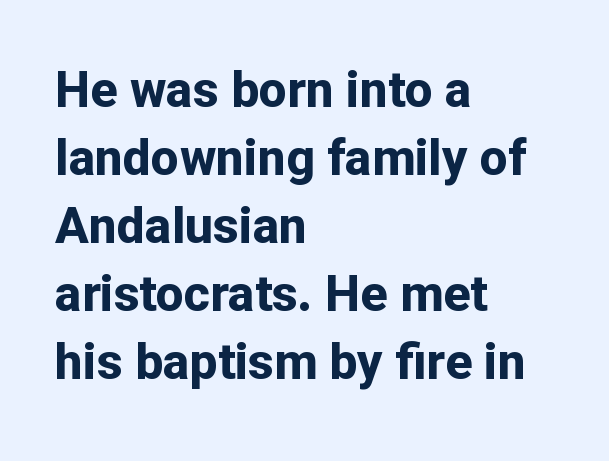
The image shows 50 px bold sans-serif type, upright; set left-aligned, normal line spacing (1.36x), normal letter spacing, not underlined; low stroke contrast and a medium x-height.
